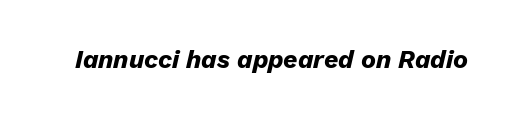
Bold? Absolutely — the strokes are thick and heavy. Check the space under the baseline: it is left empty. You can tell it's italic because the verticals aren't actually vertical. The face used here is rendered with its standard letterfit.
